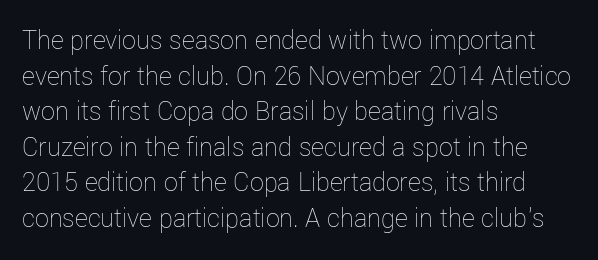
{"italic": "no", "bold": "no", "weight": "thin", "width": "normal", "stroke_contrast": "low", "x_height": "medium", "monospaced": "no", "underline": "no", "align": "left", "line_spacing": "normal", "line_spacing_ratio": 1.27, "letter_spacing": "normal", "letter_spacing_em": 0.0, "glyph_px": 28}
